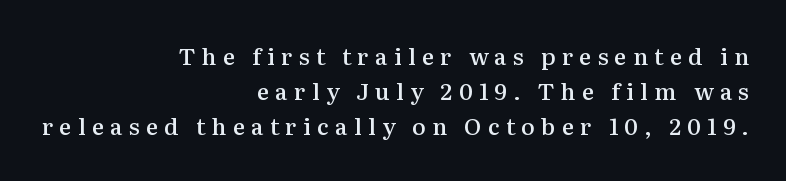
The image shows 23 px text type, upright; set right-aligned, normal line spacing (1.53x), unusually wide letter spacing (+0.27 em), not underlined.
